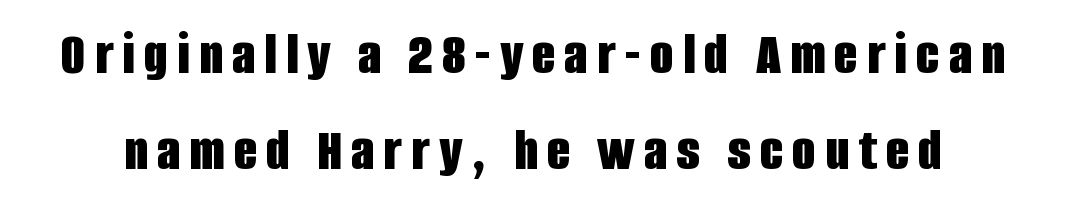
Q: Is the text bold? A: Yes.
Q: Is the text italic (slanted)? A: No, it is upright.
Q: Is the typeface a serif or a sans-serif typeface? A: Sans-serif.
Q: Is the text underlined? A: No.
Q: Is the spacing between lines tight, normal or loose? A: Normal.
Q: Width (condensed, normal, or wide)? A: Condensed.
Q: Stroke contrast? A: Low.
Q: x-height? A: Large.
Q: Monospaced? A: No.
